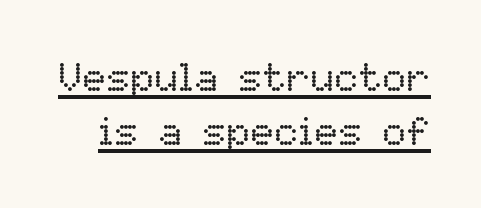
There is no visible air inserted between adjacent glyphs. This rendering features underlined lettering. The vertical gap from one line to the next is medium. The face used here is proportionally spaced, like ordinary book or web type. The font's upright variant was chosen for this text. Is the stroke heavy? The answer is a plain regular-or-lighter.
